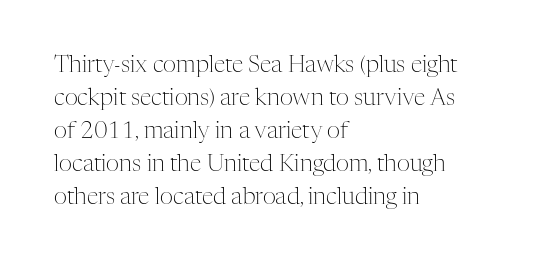
Honestly, the row spacing looks completely unremarkable. Caption: face not bold, strokes unweighted. Posture: vertical. This rendering features lettering with no underline. The setting favours the left margin, as ordinary paragraphs usually do.
